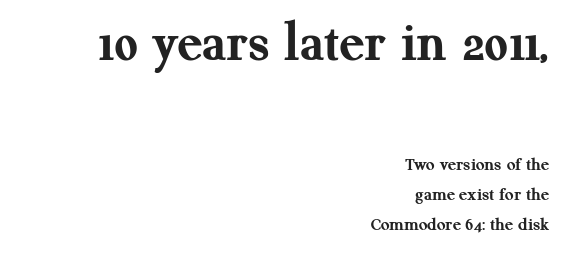
Q: Is the text bold? A: Yes.
Q: Is the text italic (slanted)? A: No, it is upright.
Q: Is the typeface a serif or a sans-serif typeface? A: Serif.
Q: Is the text underlined? A: No.
Q: How is the paragraph aligned? A: Right-aligned.
Q: Is the spacing between letters normal or unusually wide? A: Normal.
Q: Is the spacing between lines tight, normal or loose? A: Normal.
Q: Which block of text is set in a larger size, the first (top) or the second (bottom)? A: The first (top) one.
Q: Width (condensed, normal, or wide)? A: Normal.
Q: Stroke contrast? A: Medium.
Q: x-height? A: Medium.
Q: Monospaced? A: No.
